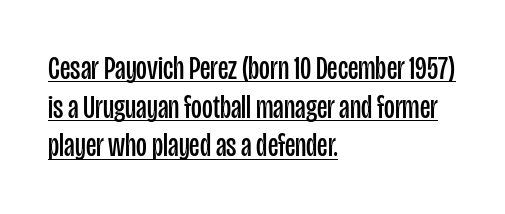
Q: Is the text bold? A: No.
Q: Is the text italic (slanted)? A: No, it is upright.
Q: Is the typeface a serif or a sans-serif typeface? A: Sans-serif.
Q: Is the text underlined? A: Yes.
Q: How is the paragraph aligned? A: Left-aligned.
Q: Is the spacing between letters normal or unusually wide? A: Normal.
Q: Width (condensed, normal, or wide)? A: Condensed.
Q: Stroke contrast? A: Low.
Q: x-height? A: Large.
Q: Monospaced? A: No.
